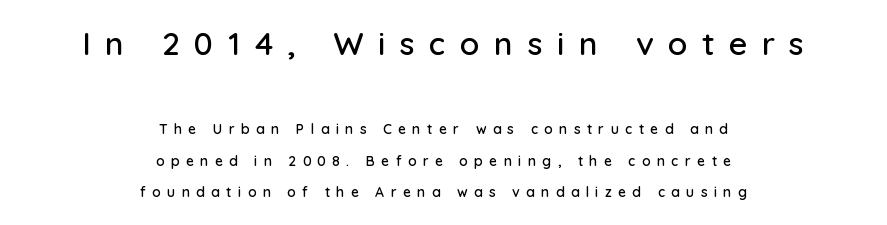
{"serif": "no", "italic": "no", "width": "normal", "stroke_contrast": "low", "x_height": "medium", "monospaced": "no", "underline": "no", "align": "center", "line_spacing": "loose", "line_spacing_ratio": 2.24, "letter_spacing": "wide", "letter_spacing_em": 0.45, "larger_block": "first", "size_ratio": 2.29, "glyph_px": 32}
